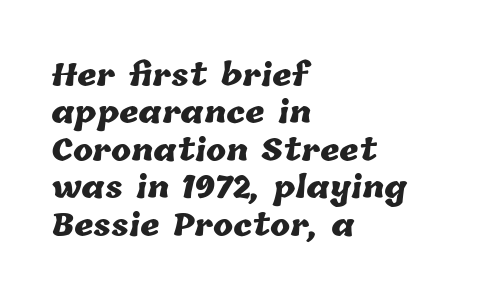
Q: Is the text bold? A: Yes.
Q: Is the text underlined? A: No.
Q: How is the paragraph aligned? A: Left-aligned.
Q: Is the spacing between letters normal or unusually wide? A: Normal.
Q: Is the spacing between lines tight, normal or loose? A: Normal.
Q: Width (condensed, normal, or wide)? A: Normal.
Q: Stroke contrast? A: Low.
Q: x-height? A: Medium.
Q: Monospaced? A: No.
